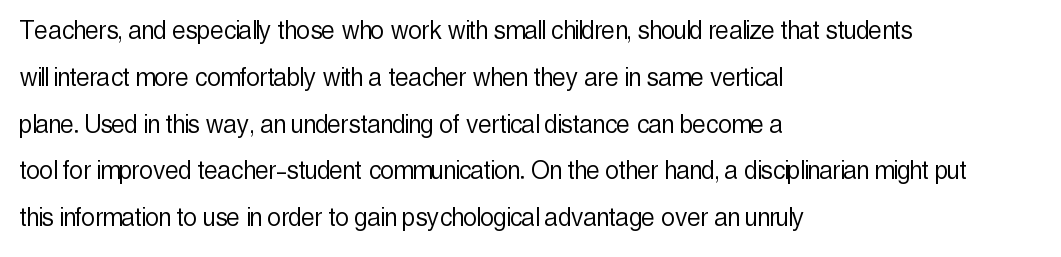
{"serif": "no", "italic": "no", "bold": "no", "weight": "light", "width": "condensed", "x_height": "medium", "monospaced": "no", "underline": "no", "align": "left", "line_spacing": "normal", "line_spacing_ratio": 1.56, "letter_spacing": "normal", "letter_spacing_em": 0.0, "glyph_px": 30}
